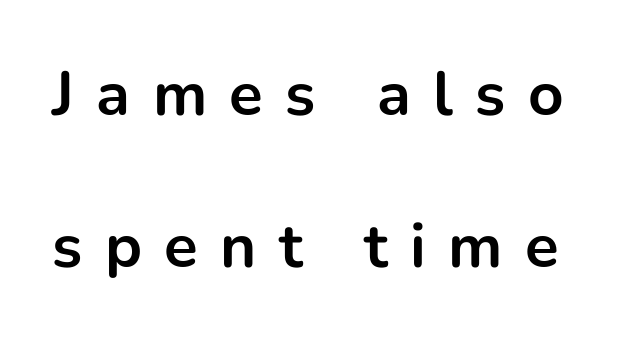
The image shows 62 px bold sans-serif type, upright; set loose line spacing (2.45x), unusually wide letter spacing (+0.36 em), not underlined; low stroke contrast and a medium x-height.
